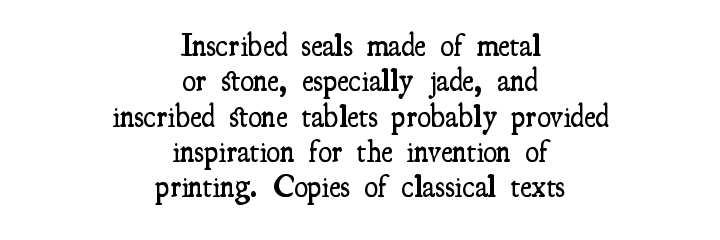
{"serif": "yes", "italic": "no", "bold": "semi", "weight": "semibold", "width": "condensed", "stroke_contrast": "medium", "x_height": "small", "monospaced": "no", "underline": "no", "align": "center", "line_spacing": "tight", "line_spacing_ratio": 1.14, "letter_spacing": "normal", "letter_spacing_em": 0.0, "glyph_px": 31}
